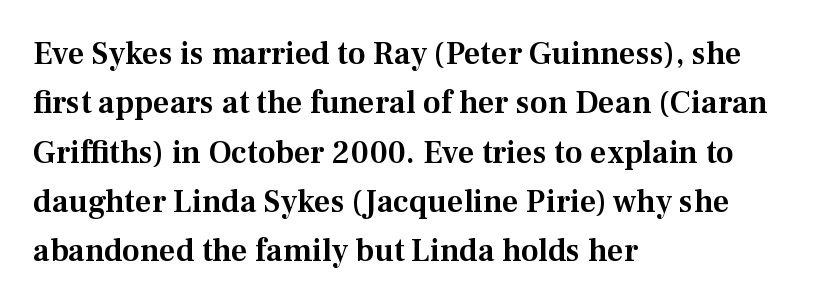
Q: Is the text italic (slanted)? A: No, it is upright.
Q: Is the typeface a serif or a sans-serif typeface? A: Serif.
Q: Is the text underlined? A: No.
Q: How is the paragraph aligned? A: Left-aligned.
Q: Is the spacing between letters normal or unusually wide? A: Normal.
Q: Is the spacing between lines tight, normal or loose? A: Normal.
Q: Width (condensed, normal, or wide)? A: Normal.
Q: Stroke contrast? A: Medium.
Q: x-height? A: Medium.
Q: Monospaced? A: No.
